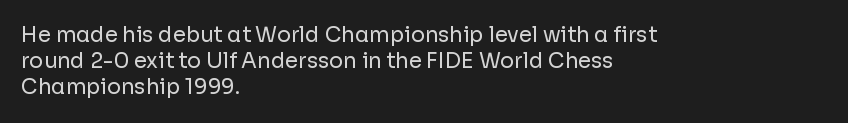
Does extra space separate the letters? No, they use regular spacing. Layout note: lines flush left. The area under the type is left untouched. This reads as an unemphasized weight, regular at the heaviest. This is roman type, the default non-slanted kind. Vertical spacing — default.
